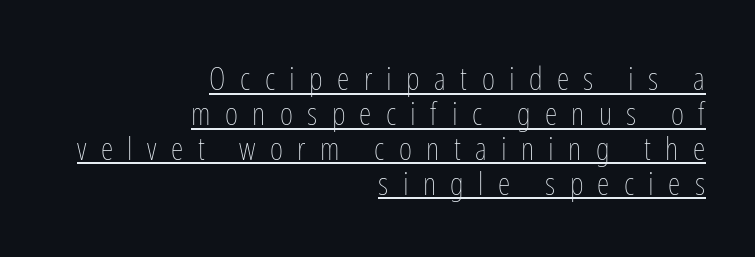
The image shows 32 px thin, condensed type, upright; set right-aligned, tight line spacing (1.09x), unusually wide letter spacing (+0.45 em), underlined; low stroke contrast and a medium x-height.
